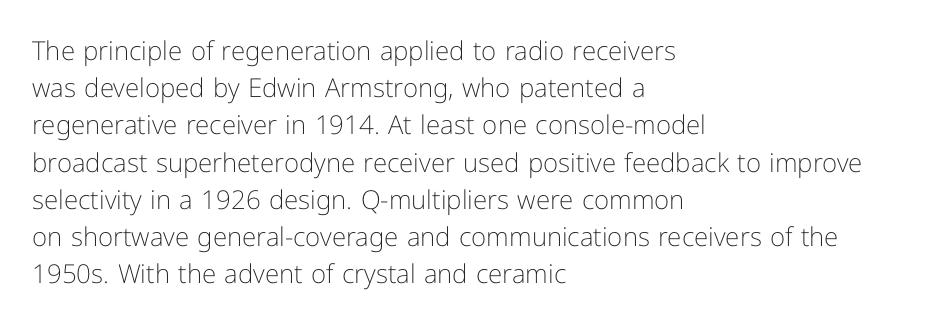
Q: Is the text bold? A: No.
Q: Is the text italic (slanted)? A: No, it is upright.
Q: Is the text underlined? A: No.
Q: How is the paragraph aligned? A: Left-aligned.
Q: Is the spacing between letters normal or unusually wide? A: Normal.
Q: Is the spacing between lines tight, normal or loose? A: Normal.
